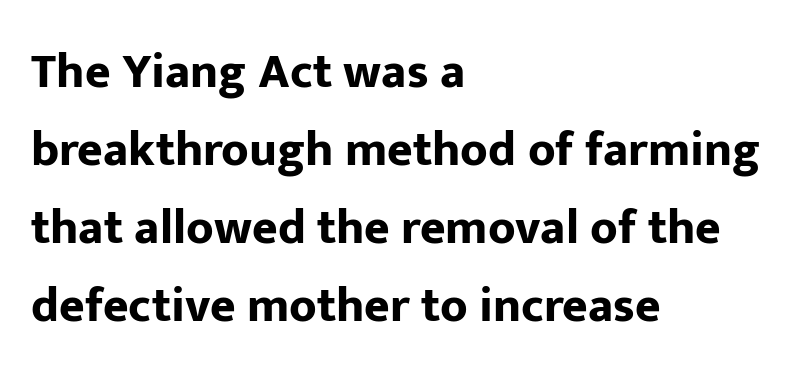
The image shows 49 px bold sans-serif type, upright; set left-aligned, normal line spacing (1.59x), normal letter spacing, not underlined; low stroke contrast and a medium x-height.
